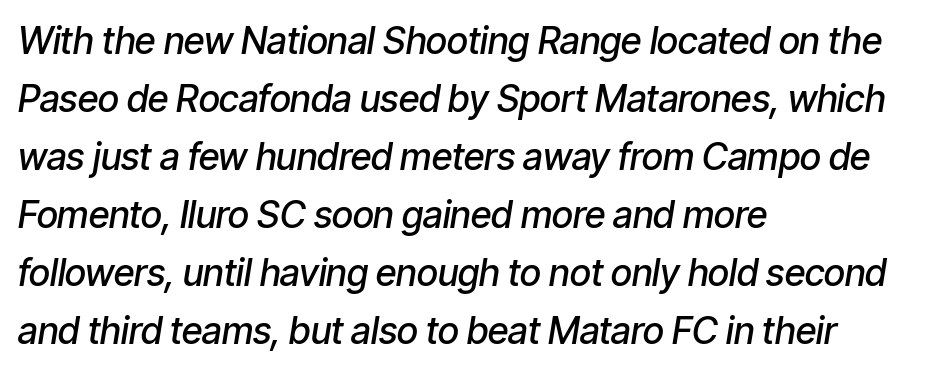
{"italic": "yes", "lean": "right", "slant_degrees": 9, "bold": "semi", "weight": "semibold", "width": "condensed", "stroke_contrast": "low", "x_height": "medium", "monospaced": "no", "underline": "no", "align": "left", "line_spacing": "normal", "line_spacing_ratio": 1.57, "letter_spacing": "normal", "letter_spacing_em": 0.0, "glyph_px": 37}
